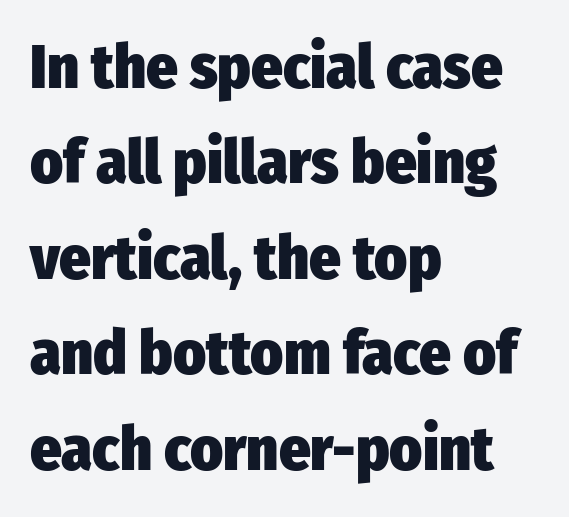
The image shows 62 px heavy, condensed sans-serif type, upright; set left-aligned, normal line spacing (1.54x), normal letter spacing, not underlined; low stroke contrast and a medium x-height.
